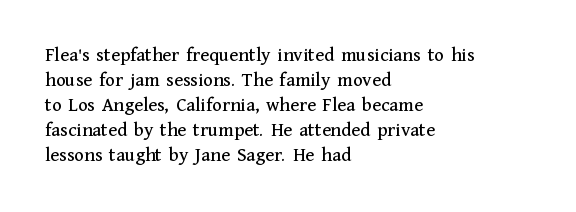
Q: Is the text italic (slanted)? A: No, it is upright.
Q: Is the text underlined? A: No.
Q: How is the paragraph aligned? A: Left-aligned.
Q: Is the spacing between letters normal or unusually wide? A: Normal.
Q: Is the spacing between lines tight, normal or loose? A: Normal.
